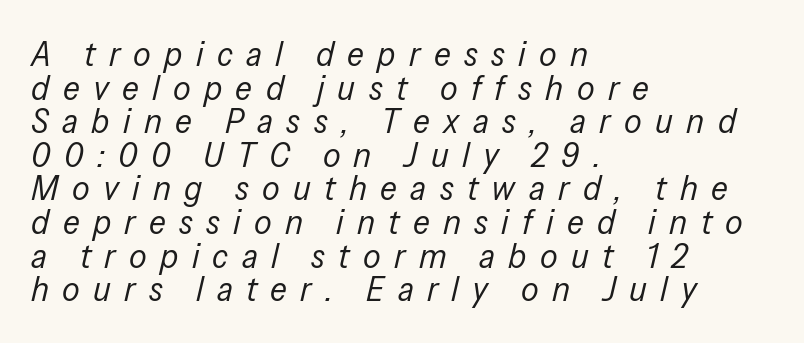
Just letters on the line, the space beneath them empty. Regarding leading, the lines here are crowded together. The rendering inserts visible extra space after every character. Would a proofreader flag this as italicized? Yes. Do the characters align in a grid? No, the font is proportional.
